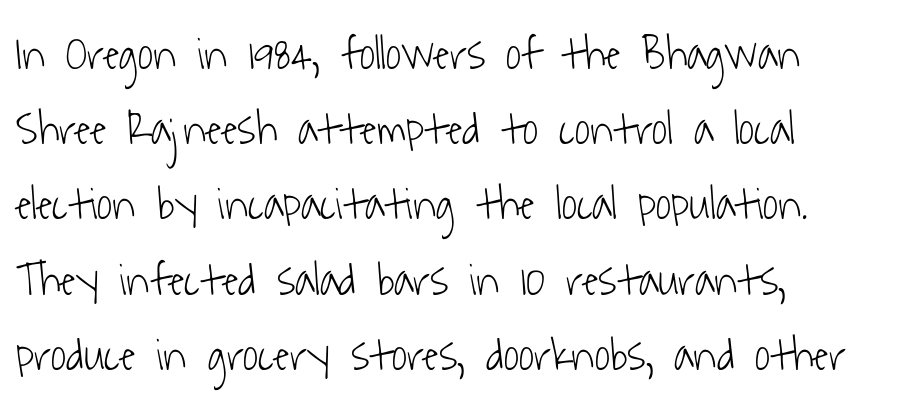
{"serif": "no", "bold": "no", "weight": "light", "width": "condensed", "stroke_contrast": "low", "x_height": "medium", "monospaced": "no", "underline": "no", "align": "left", "line_spacing": "normal", "line_spacing_ratio": 1.6, "letter_spacing": "normal", "letter_spacing_em": 0.0, "glyph_px": 47}
